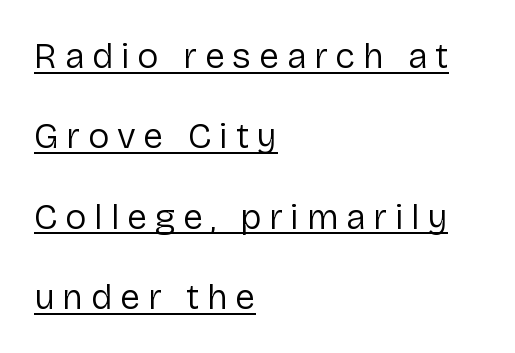
Left-aligned paragraph, ragged on the right. The typography opts for an upright posture over an oblique one. Varying glyph widths throughout — classic text-font behaviour. Compared with typical body copy, the letter spacing here is much looser. The face used here appears with an underline applied.
